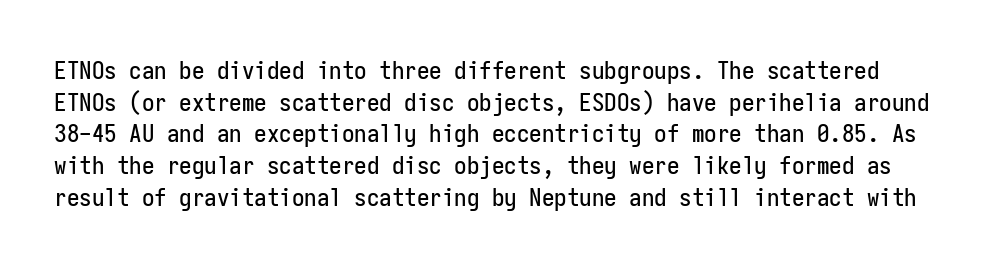
Upright lettering throughout. The face used here is rendered with its standard letterfit. Normally led — the rows are evenly, conventionally spaced. Nobody drew a line under any word here.
